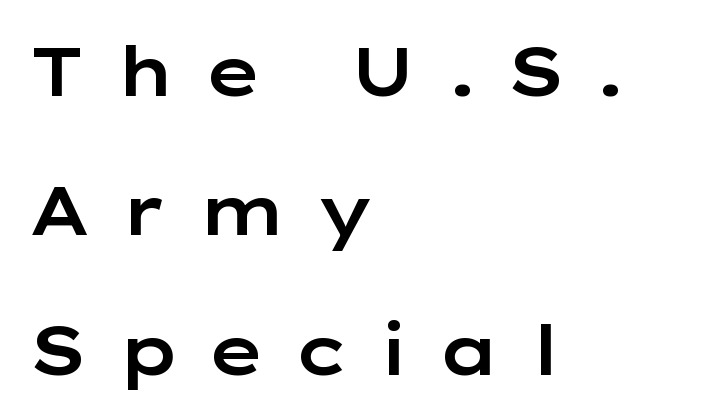
{"serif": "no", "italic": "no", "width": "wide", "stroke_contrast": "low", "x_height": "medium", "monospaced": "no", "underline": "no", "align": "left", "line_spacing": "loose", "line_spacing_ratio": 2.05, "letter_spacing": "wide", "letter_spacing_em": 0.4, "glyph_px": 68}
